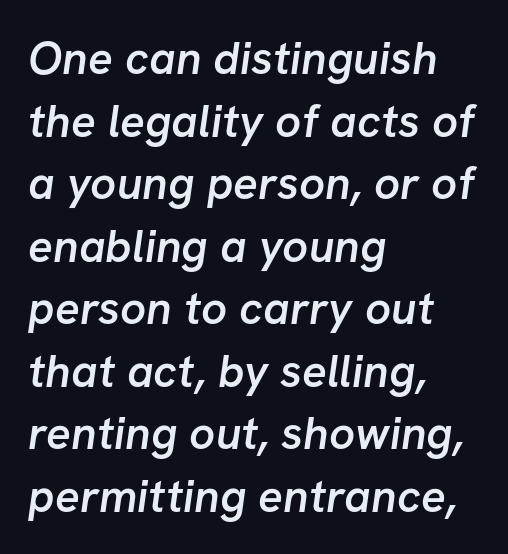
The image shows 46 px semibold sans-serif type; set left-aligned, normal line spacing (1.36x), normal letter spacing, not underlined; low stroke contrast and a medium x-height.
